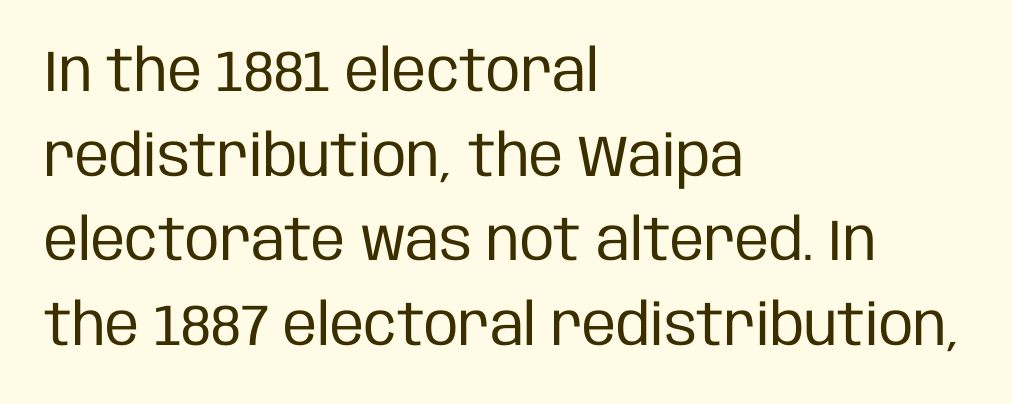
Stems and bowls with no extra thickness — not bold. Style check: upright. This sample uses a sans-serif face. Notice how descenders clear the ascenders below comfortably — that's standard leading. Horizontally, the lines are justified to the leading edge only. Each letter keeps its own natural width here, so spacing adapts to shape.
